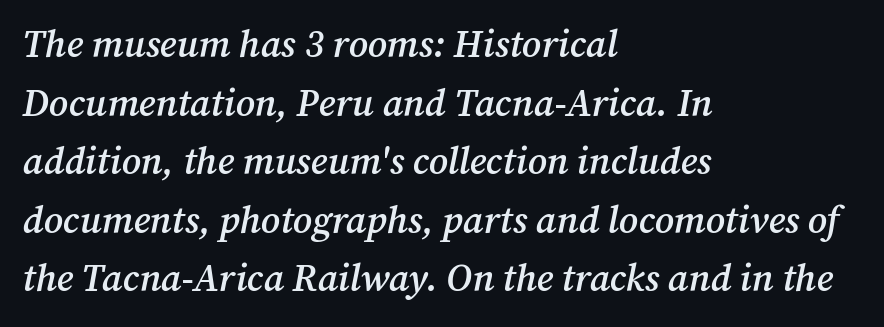
Q: Is the text bold? A: Semi-bold.
Q: Is the text italic (slanted)? A: Yes, it leans right by about 12 degrees.
Q: Is the typeface a serif or a sans-serif typeface? A: Serif.
Q: Is the text underlined? A: No.
Q: How is the paragraph aligned? A: Left-aligned.
Q: Is the spacing between letters normal or unusually wide? A: Normal.
Q: Is the spacing between lines tight, normal or loose? A: Normal.
Q: Width (condensed, normal, or wide)? A: Normal.
Q: Stroke contrast? A: Medium.
Q: x-height? A: Medium.
Q: Monospaced? A: No.
